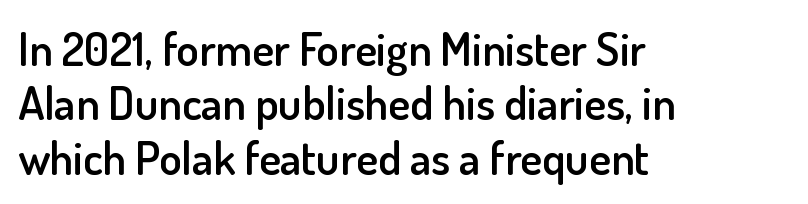
The rendering uses natural spacing where letterforms have individual widths. Casual observation: everything's shoved over to the left. Upright lettering throughout. Short note: letters normally spaced. Descenders hang freely into open space.
